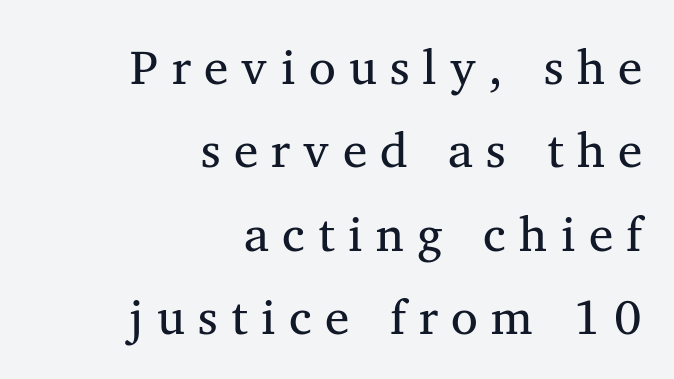
The image shows 49 px regular-weight serif type, upright; set right-aligned, normal line spacing (1.7x), unusually wide letter spacing (+0.27 em), not underlined; medium stroke contrast and a medium x-height.
